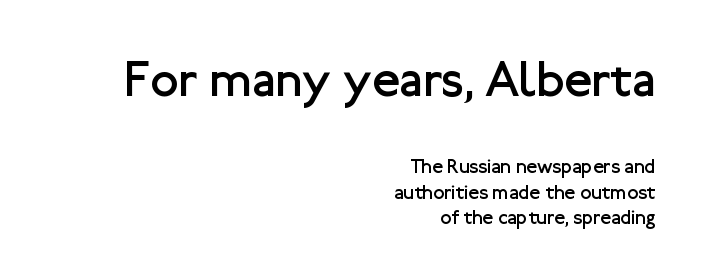
The image shows 51 px regular-weight sans-serif type, upright; set right-aligned, normal line spacing (1.28x), normal letter spacing, not underlined; the first (top) block is 2.55x larger; low stroke contrast and a medium x-height.
